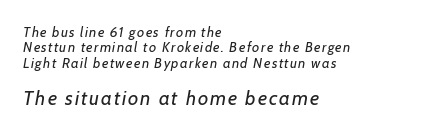
The face used here appears at its bigger size in the lower chunk. The designer dialed line spacing down below the default. Does the copy run flush right? No — it runs flush left. The passage shown is not bold in any degree. Rendered with sloped, italic letterforms. The space beneath each line is pristine and unruled.
